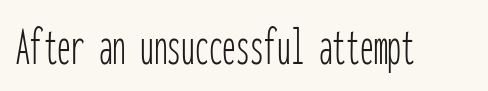
Q: Is the text bold? A: No.
Q: Is the text italic (slanted)? A: No, it is upright.
Q: Is the typeface a serif or a sans-serif typeface? A: Sans-serif.
Q: Is the text underlined? A: No.
Q: Is the spacing between letters normal or unusually wide? A: Normal.
Q: Width (condensed, normal, or wide)? A: Condensed.
Q: Stroke contrast? A: Low.
Q: x-height? A: Medium.
Q: Monospaced? A: Yes.
